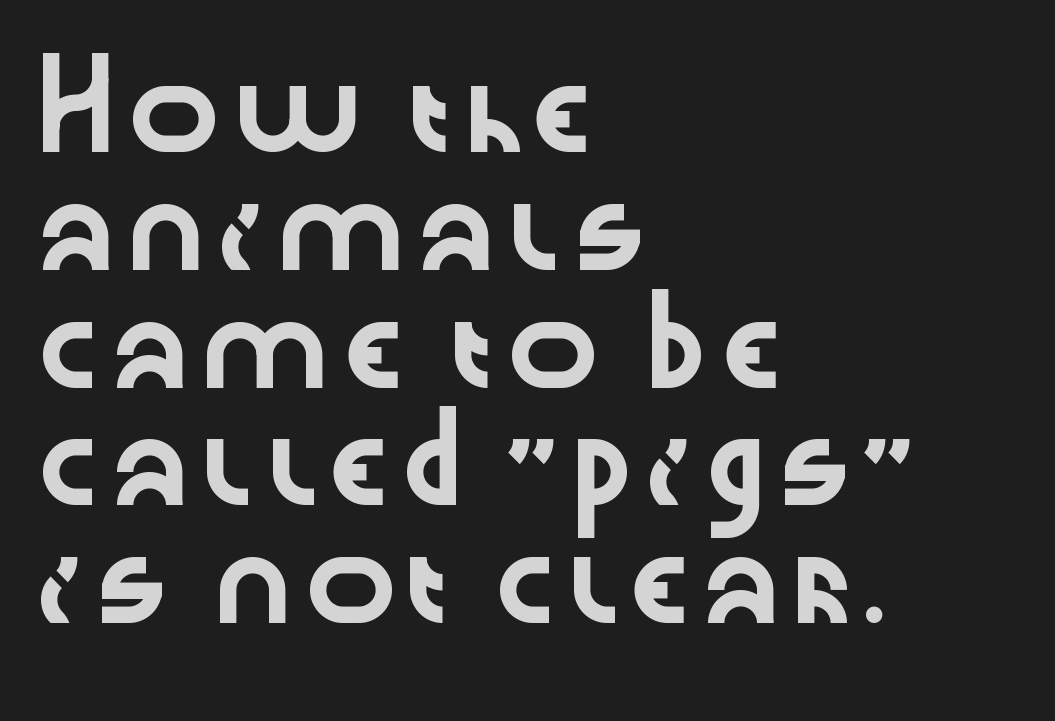
This sample uses an upright cut, with every glyph sitting square on the baseline. Character widths vary here, with narrow letters taking less room than wide ones. Words float on clear page, feet unadorned. To sum up the face: it is a sans, with no serifs. Normally led — the rows are evenly, conventionally spaced. Inter-character spacing is left at the font's built-in metrics.
